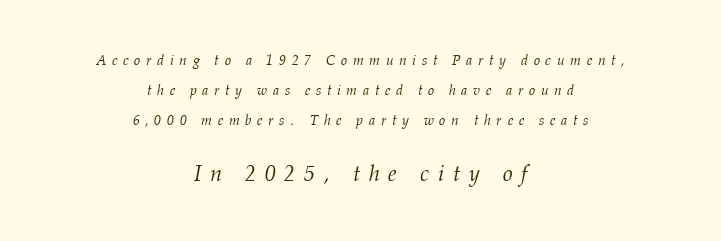
{"italic": "yes", "lean": "right", "slant_degrees": 12, "bold": "no", "underline": "no", "align": "center", "line_spacing": "loose", "line_spacing_ratio": 2.16, "letter_spacing": "wide", "letter_spacing_em": 0.4, "larger_block": "second", "size_ratio": 1.57, "glyph_px": 22}
